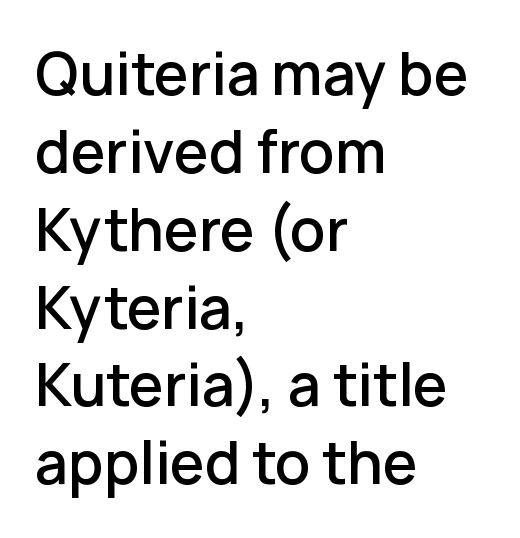
The image shows 56 px semibold sans-serif type, upright; set left-aligned, normal line spacing (1.39x), normal letter spacing, not underlined; low stroke contrast and a medium x-height.
